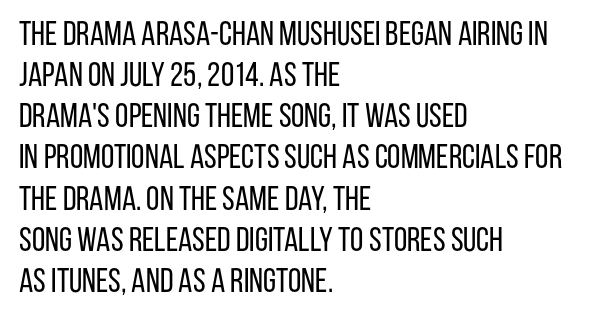
{"serif": "no", "italic": "no", "bold": "no", "weight": "regular", "width": "condensed", "stroke_contrast": "low", "x_height": "large", "monospaced": "no", "underline": "no", "align": "left", "line_spacing_ratio": 1.21, "letter_spacing": "normal", "letter_spacing_em": 0.0, "glyph_px": 34}
